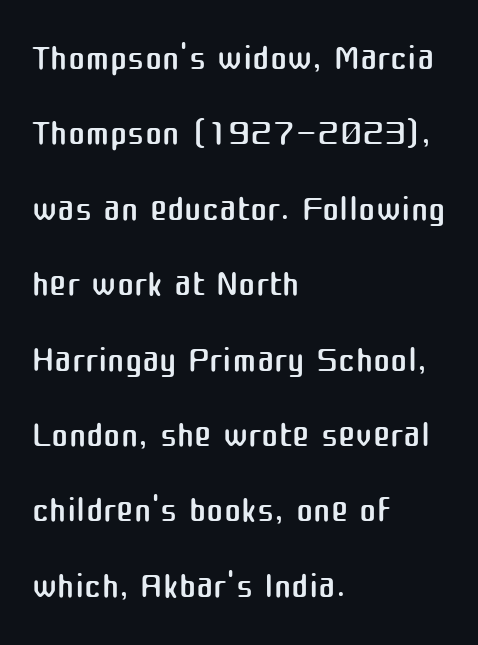
Letterform terminals end flat and unadorned throughout the passage. You could not count columns in this text — the font is proportionally spaced. The rows are spaced the way most documents space them. Inter-character spacing is left at the font's built-in metrics. Is the stroke heavy? The answer is a plain regular-or-lighter.
